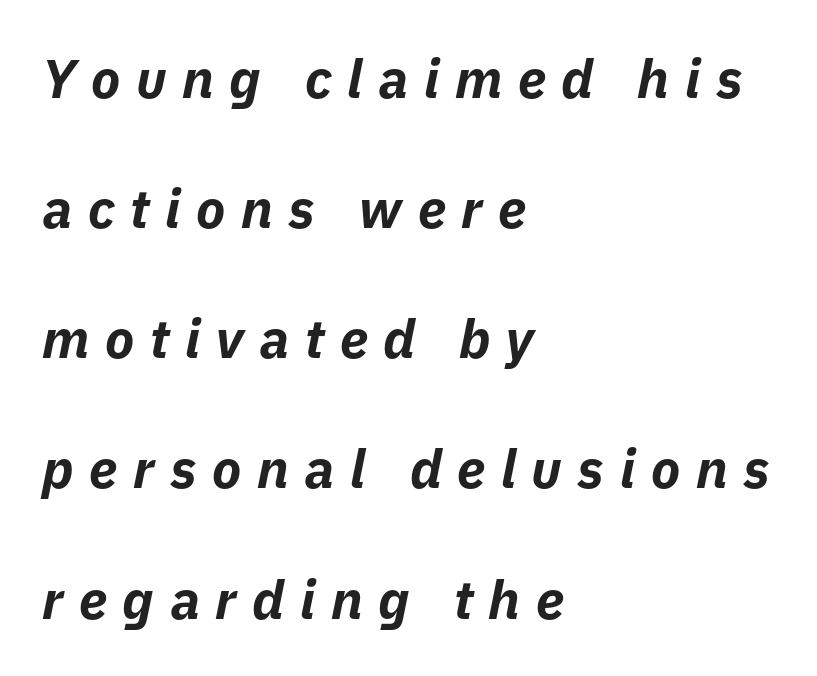
The image shows 54 px bold type, italic (leaning right); set left-aligned, loose line spacing (2.41x), unusually wide letter spacing (+0.29 em), not underlined; low stroke contrast and a medium x-height.
